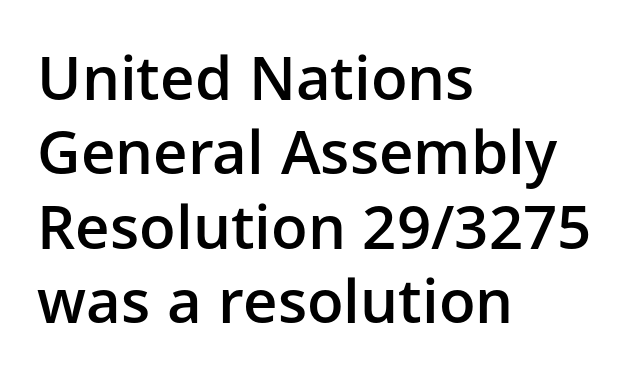
Q: Is the text bold? A: Semi-bold.
Q: Is the text italic (slanted)? A: No, it is upright.
Q: Is the typeface a serif or a sans-serif typeface? A: Sans-serif.
Q: Is the text underlined? A: No.
Q: How is the paragraph aligned? A: Left-aligned.
Q: Is the spacing between letters normal or unusually wide? A: Normal.
Q: Width (condensed, normal, or wide)? A: Normal.
Q: Stroke contrast? A: Low.
Q: x-height? A: Medium.
Q: Monospaced? A: No.
